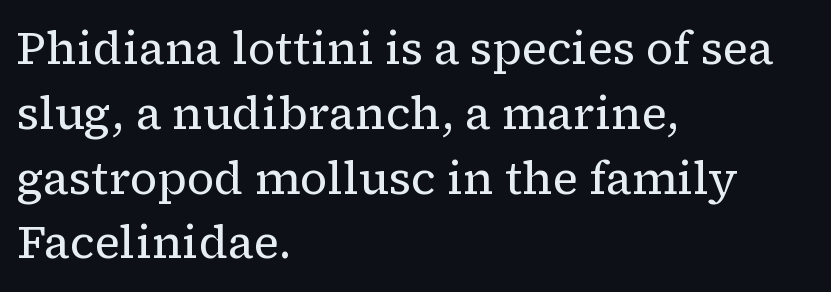
{"serif": "yes", "italic": "no", "bold": "no", "weight": "regular", "width": "normal", "stroke_contrast": "low", "x_height": "medium", "monospaced": "no", "underline": "no", "align": "left", "line_spacing": "normal", "line_spacing_ratio": 1.44, "letter_spacing": "normal", "letter_spacing_em": 0.0, "glyph_px": 45}
